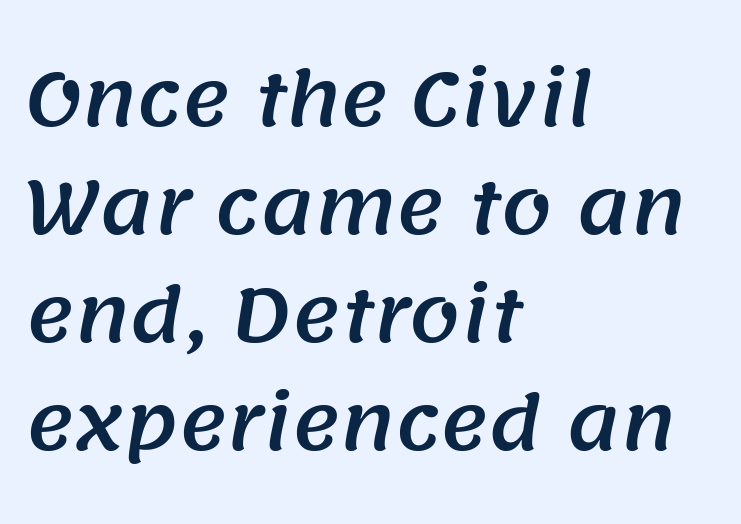
The image shows 73 px sans-serif type; set left-aligned, normal line spacing (1.48x), normal letter spacing, not underlined; medium stroke contrast and a large x-height.
